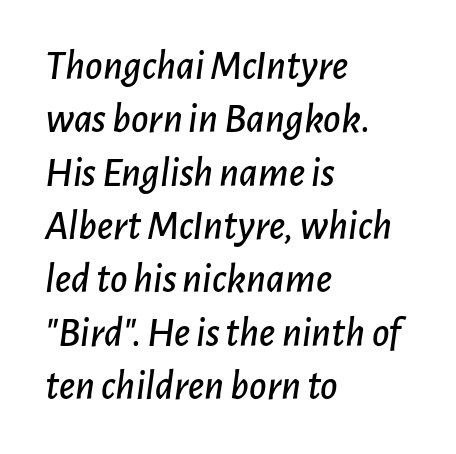
{"italic": "yes", "lean": "right", "slant_degrees": 7, "width": "normal", "stroke_contrast": "low", "x_height": "medium", "monospaced": "no", "underline": "no", "align": "left", "line_spacing": "normal", "line_spacing_ratio": 1.27, "letter_spacing": "normal", "letter_spacing_em": 0.0, "glyph_px": 42}
